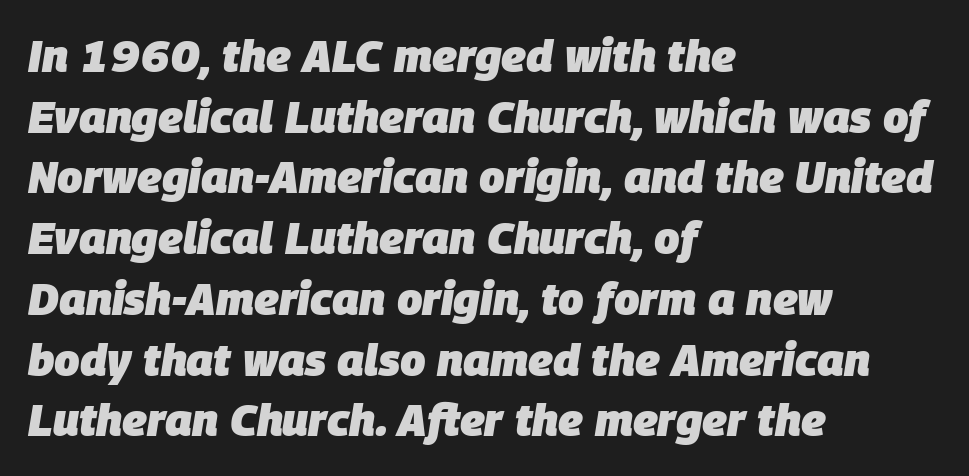
Q: Is the text bold? A: Yes.
Q: Is the text italic (slanted)? A: Yes, it leans right by about 9 degrees.
Q: Is the text underlined? A: No.
Q: How is the paragraph aligned? A: Left-aligned.
Q: Is the spacing between letters normal or unusually wide? A: Normal.
Q: Is the spacing between lines tight, normal or loose? A: Normal.
Q: Width (condensed, normal, or wide)? A: Normal.
Q: Stroke contrast? A: Low.
Q: x-height? A: Large.
Q: Monospaced? A: No.
